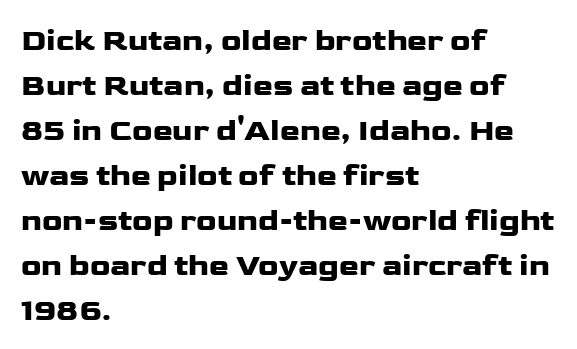
{"serif": "no", "italic": "no", "width": "wide", "stroke_contrast": "low", "x_height": "medium", "monospaced": "no", "underline": "no", "align": "left", "line_spacing": "normal", "line_spacing_ratio": 1.5, "letter_spacing": "normal", "letter_spacing_em": 0.0, "glyph_px": 30}
